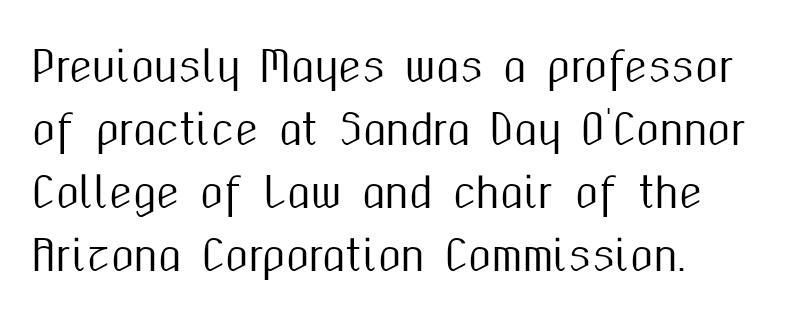
The image shows 42 px condensed sans-serif type, upright; set left-aligned, normal line spacing (1.5x), normal letter spacing, not underlined; medium stroke contrast and a medium x-height.
